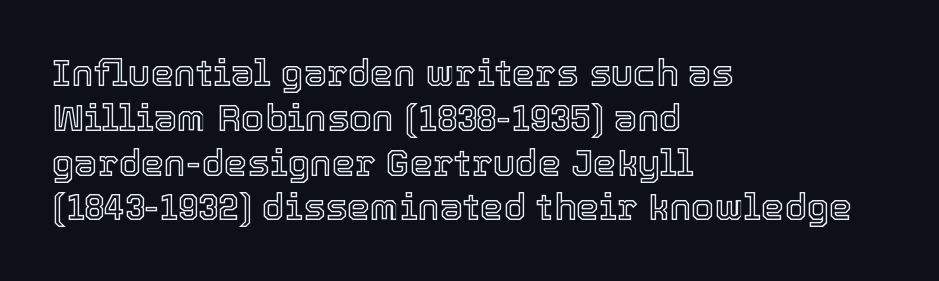
Q: Is the text italic (slanted)? A: No, it is upright.
Q: Is the text underlined? A: No.
Q: How is the paragraph aligned? A: Left-aligned.
Q: Is the spacing between letters normal or unusually wide? A: Normal.
Q: Width (condensed, normal, or wide)? A: Normal.
Q: x-height? A: Medium.
Q: Monospaced? A: No.
